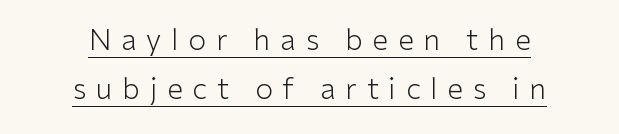
Q: Is the text bold? A: No.
Q: Is the text italic (slanted)? A: No, it is upright.
Q: Is the typeface a serif or a sans-serif typeface? A: Sans-serif.
Q: Is the text underlined? A: Yes.
Q: How is the paragraph aligned? A: Centered.
Q: Is the spacing between letters normal or unusually wide? A: Unusually wide.
Q: Is the spacing between lines tight, normal or loose? A: Normal.
Q: Width (condensed, normal, or wide)? A: Normal.
Q: Stroke contrast? A: Low.
Q: x-height? A: Medium.
Q: Monospaced? A: No.
